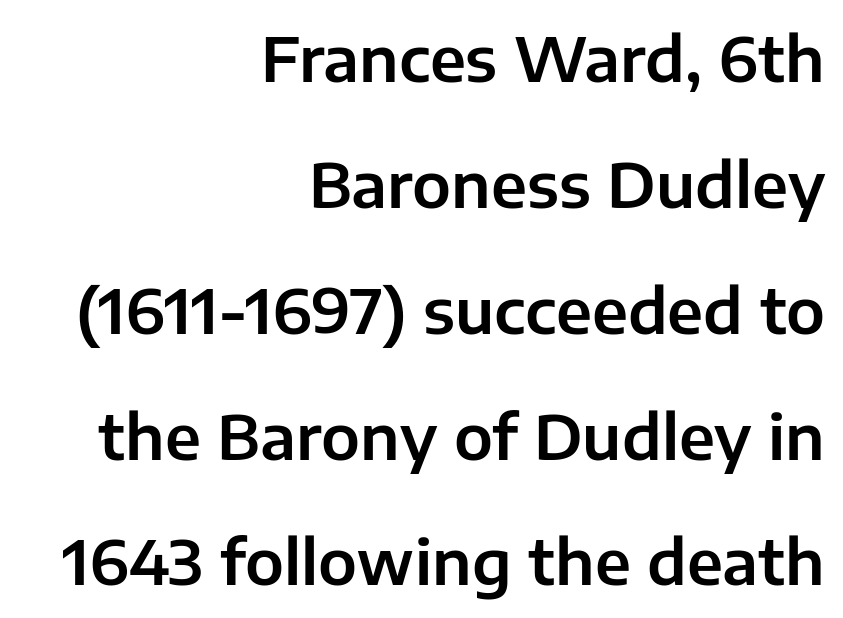
A typesetter would call this proportional, since set widths differ per character. Baseline-to-baseline distance is far greater than the letter height. Standard letterfit; no display-style spreading of the glyphs. One-word summary of the alignment: right. The letters carry no serifs — their stems end cleanly without finishing strokes.
